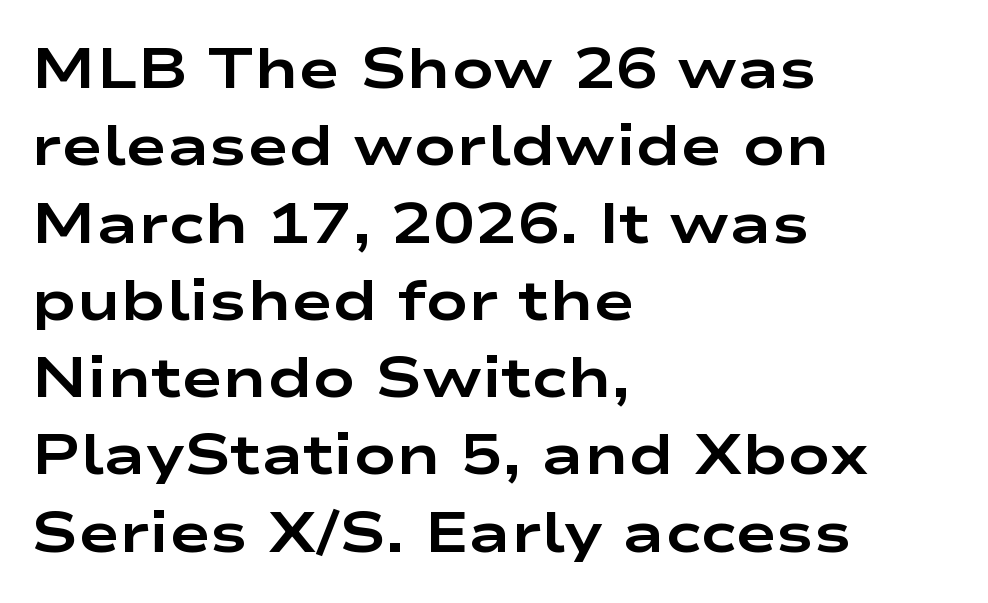
{"serif": "no", "italic": "no", "bold": "yes", "weight": "bold", "width": "wide", "stroke_contrast": "low", "x_height": "medium", "monospaced": "no", "underline": "no", "align": "left", "line_spacing": "normal", "line_spacing_ratio": 1.38, "letter_spacing": "normal", "letter_spacing_em": 0.0, "glyph_px": 56}
